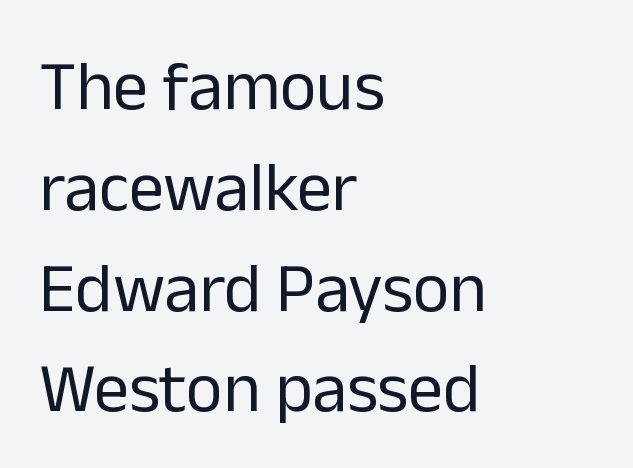
The image shows 70 px regular-weight sans-serif type, upright; set left-aligned, normal line spacing (1.44x), normal letter spacing, not underlined; low stroke contrast and a medium x-height.
